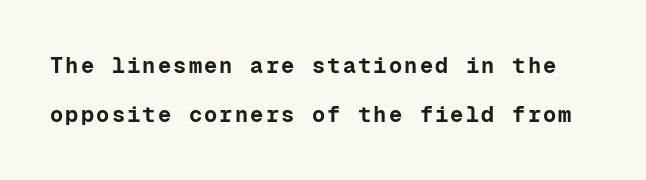
You'd pick this weight for a headline — it's a proper bold. Has an underline been added? It has not. If you measured baseline to baseline, you'd find a long distance. Characters remain perfectly vertical along every line.
